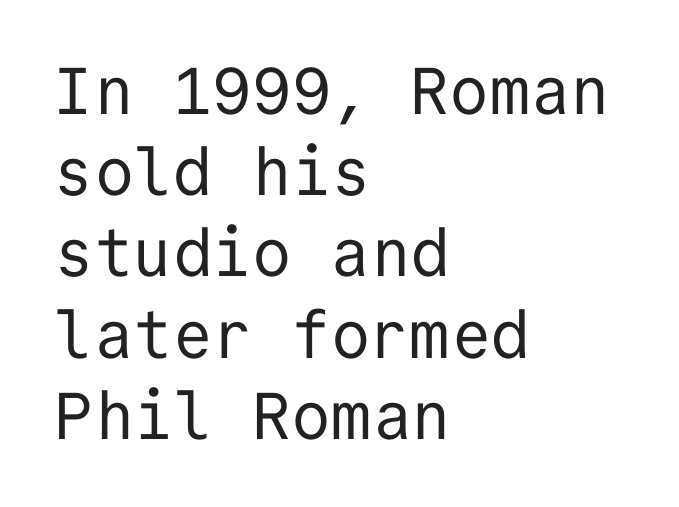
The image shows 66 px regular-weight sans-serif type, upright, monospaced; set left-aligned, line spacing 1.23x, normal letter spacing, not underlined; low stroke contrast and a medium x-height.
